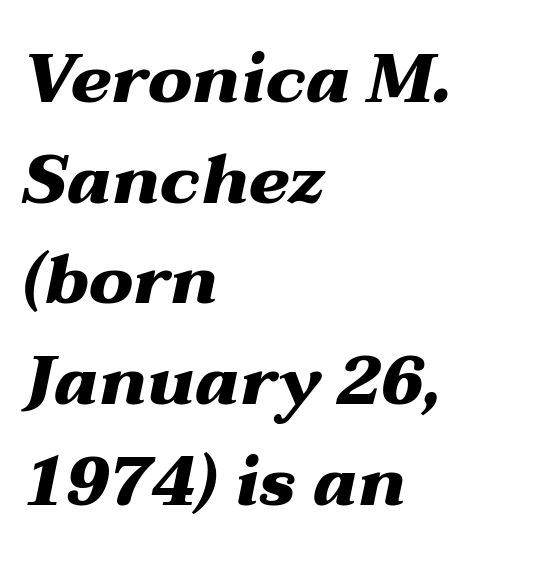
Q: Is the text bold? A: Yes.
Q: Is the text italic (slanted)? A: Yes, it leans right by about 12 degrees.
Q: Is the text underlined? A: No.
Q: How is the paragraph aligned? A: Left-aligned.
Q: Is the spacing between letters normal or unusually wide? A: Normal.
Q: Is the spacing between lines tight, normal or loose? A: Normal.
Q: Width (condensed, normal, or wide)? A: Wide.
Q: Stroke contrast? A: Medium.
Q: x-height? A: Medium.
Q: Monospaced? A: No.
